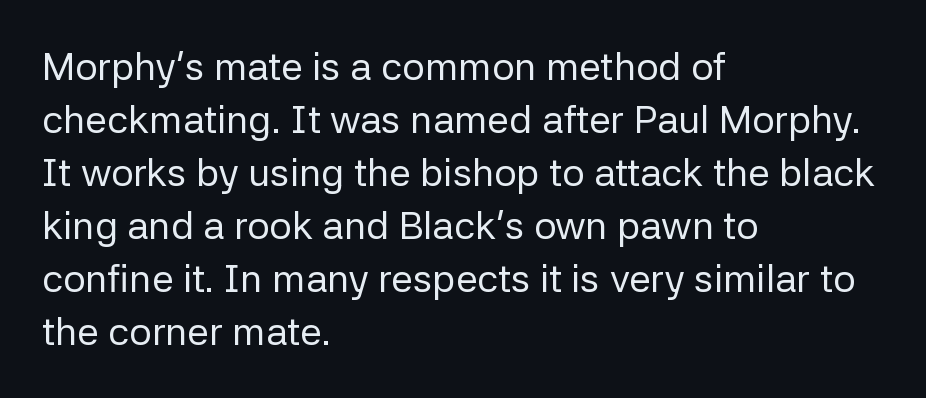
Nobody touched the tracking dial on this one. Ascenders rise straight up at ninety degrees. The typeface has the unassuming heft of standard copy or less. Reading down the column, the eye jumps a familiar distance to each next line. Spacing verdict: proportional, widths tailored to each character.
